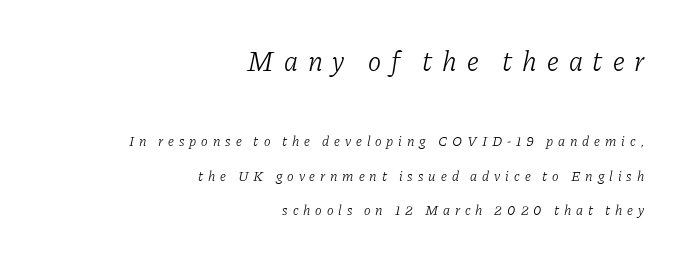
The image shows 28 px light serif type, italic (leaning right); set right-aligned, loose line spacing (2.46x), unusually wide letter spacing (+0.35 em), not underlined; the first (top) block is 2.0x larger; low stroke contrast and a medium x-height.
